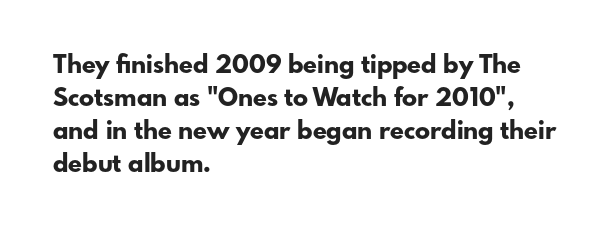
Q: Is the text bold? A: Yes.
Q: Is the text italic (slanted)? A: No, it is upright.
Q: Is the text underlined? A: No.
Q: How is the paragraph aligned? A: Left-aligned.
Q: Is the spacing between letters normal or unusually wide? A: Normal.
Q: Is the spacing between lines tight, normal or loose? A: Normal.
